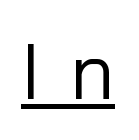
The glyphs in this specimen are sans serif. This sample carries an underscore along the baseline area. The specimen reads as upright at a glance. Compared with a typical body face, this is equally light or lighter still.
